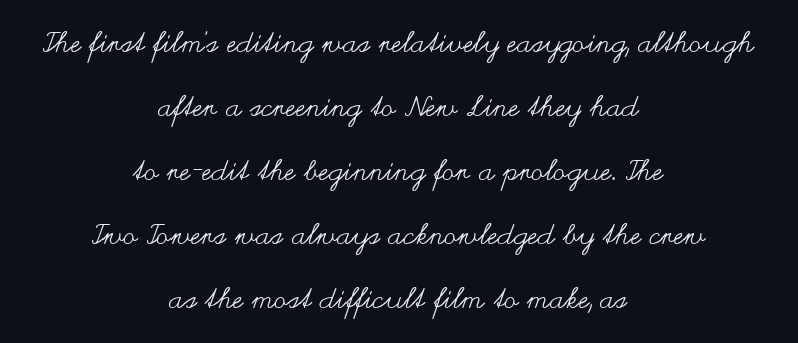
{"bold": "no", "weight": "regular", "width": "wide", "stroke_contrast": "medium", "x_height": "small", "monospaced": "no", "underline": "no", "align": "center", "line_spacing": "loose", "line_spacing_ratio": 2.29, "letter_spacing": "normal", "letter_spacing_em": 0.0, "glyph_px": 28}
